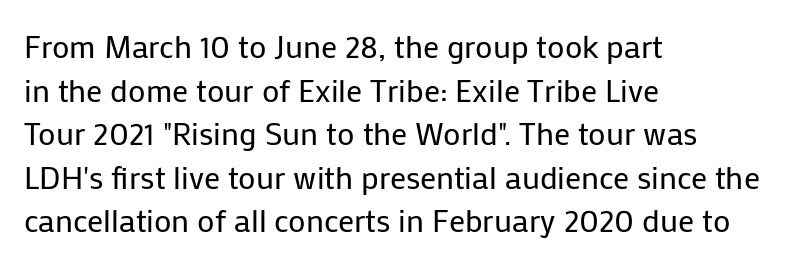
Q: Is the text bold? A: No.
Q: Is the text italic (slanted)? A: No, it is upright.
Q: Is the typeface a serif or a sans-serif typeface? A: Sans-serif.
Q: Is the text underlined? A: No.
Q: How is the paragraph aligned? A: Left-aligned.
Q: Is the spacing between letters normal or unusually wide? A: Normal.
Q: Is the spacing between lines tight, normal or loose? A: Normal.
Q: Width (condensed, normal, or wide)? A: Normal.
Q: Stroke contrast? A: Low.
Q: x-height? A: Medium.
Q: Monospaced? A: No.
